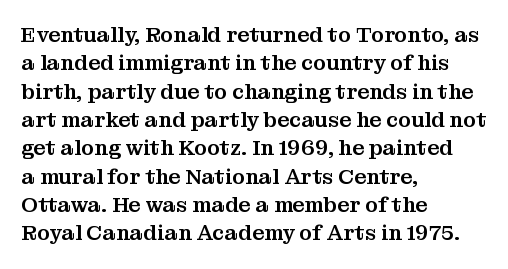
The image shows 21 px text type, upright; set left-aligned, normal line spacing (1.35x), normal letter spacing, not underlined.
